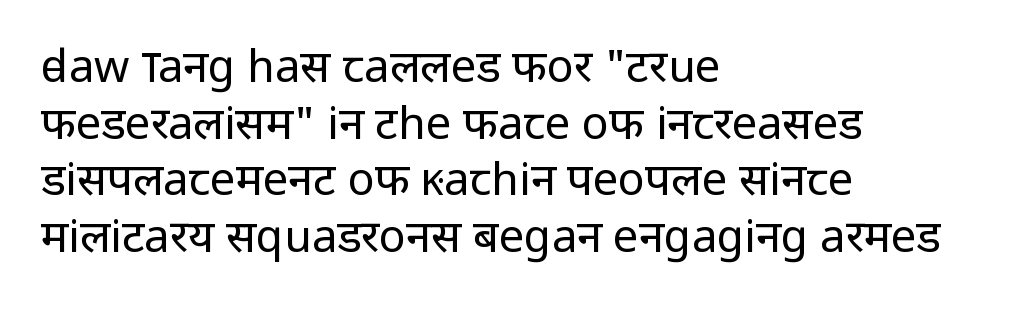
{"serif": "no", "italic": "no", "bold": "no", "weight": "regular", "width": "normal", "stroke_contrast": "low", "x_height": "medium", "monospaced": "no", "underline": "no", "align": "left", "line_spacing": "normal", "line_spacing_ratio": 1.26, "letter_spacing": "normal", "letter_spacing_em": 0.0, "glyph_px": 45}
